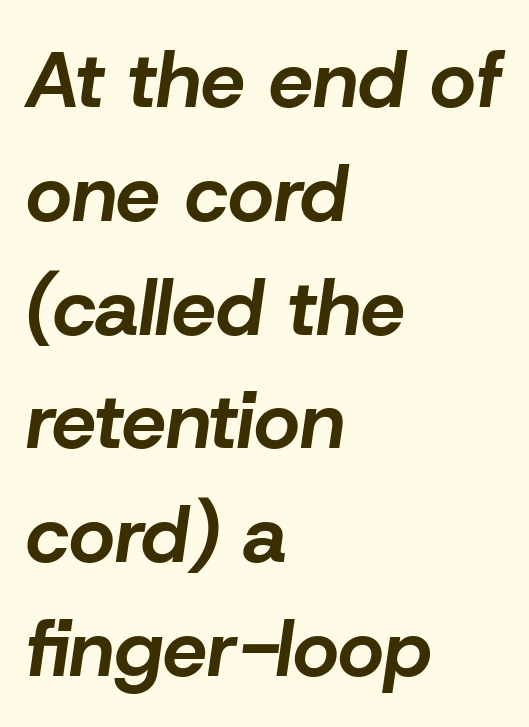
This is oblique type, the kind used for emphasis or titles. Decoration check: the copy has no underline. Think of a printed novel: that variable character pitch is what you see here. Does the leading feel generous? No, just average. Default kerning and tracking; the words read as compact shapes.
